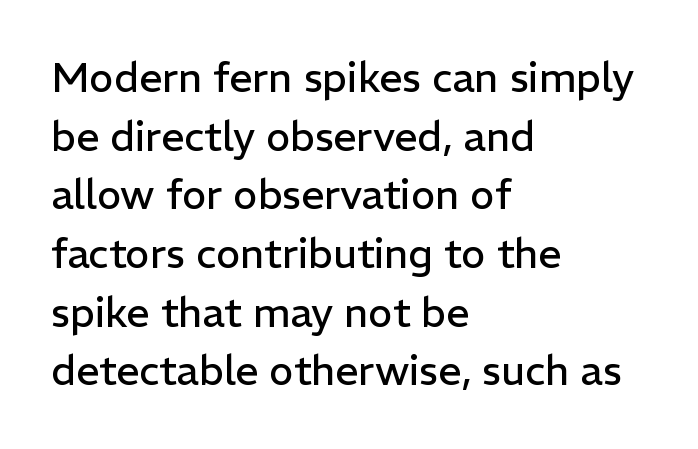
{"serif": "no", "italic": "no", "bold": "no", "weight": "regular", "width": "normal", "stroke_contrast": "low", "x_height": "medium", "monospaced": "no", "underline": "no", "align": "left", "line_spacing": "normal", "line_spacing_ratio": 1.43, "letter_spacing": "normal", "letter_spacing_em": 0.0, "glyph_px": 41}
